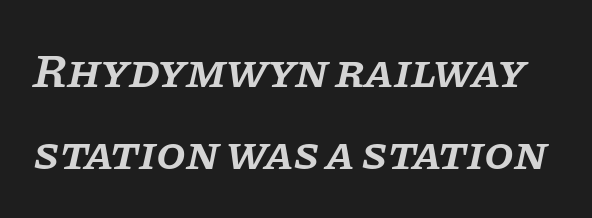
{"serif": "yes", "italic": "yes", "lean": "right", "slant_degrees": 11, "bold": "semi", "weight": "semibold", "width": "normal", "stroke_contrast": "low", "x_height": "large", "monospaced": "no", "underline": "no", "line_spacing_ratio": 1.71, "letter_spacing": "normal", "letter_spacing_em": 0.0, "glyph_px": 48}
